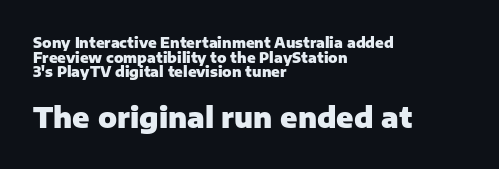
The image shows 28 px heavy sans-serif type, upright; set left-aligned, tight line spacing (1.04x), normal letter spacing, not underlined; the second (bottom) block is 2.0x larger; low stroke contrast and a medium x-height.
